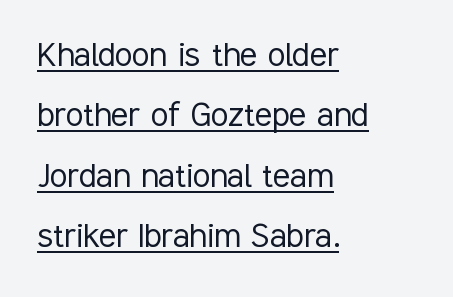
{"serif": "no", "italic": "no", "bold": "no", "weight": "light", "width": "condensed", "stroke_contrast": "low", "x_height": "medium", "monospaced": "no", "underline": "yes", "align": "left", "line_spacing": "normal", "line_spacing_ratio": 1.51, "letter_spacing": "normal", "letter_spacing_em": 0.0, "glyph_px": 40}
